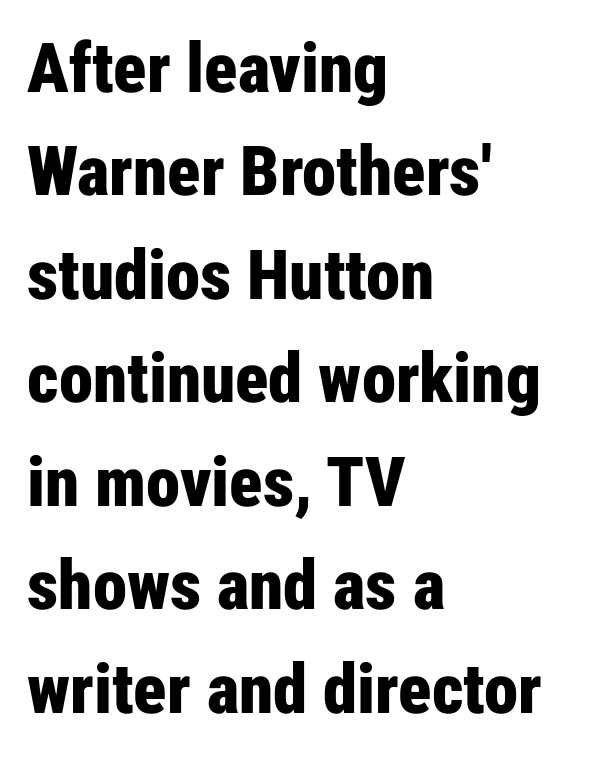
Q: Is the text bold? A: Yes.
Q: Is the text italic (slanted)? A: No, it is upright.
Q: Is the typeface a serif or a sans-serif typeface? A: Sans-serif.
Q: Is the text underlined? A: No.
Q: How is the paragraph aligned? A: Left-aligned.
Q: Is the spacing between letters normal or unusually wide? A: Normal.
Q: Is the spacing between lines tight, normal or loose? A: Normal.
Q: Width (condensed, normal, or wide)? A: Condensed.
Q: Stroke contrast? A: Low.
Q: x-height? A: Medium.
Q: Monospaced? A: No.
